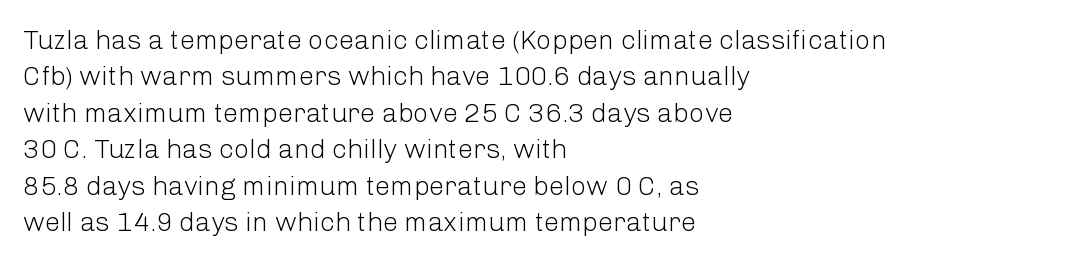
The image shows 27 px text type, upright; set left-aligned, normal line spacing (1.35x), normal letter spacing, not underlined.
